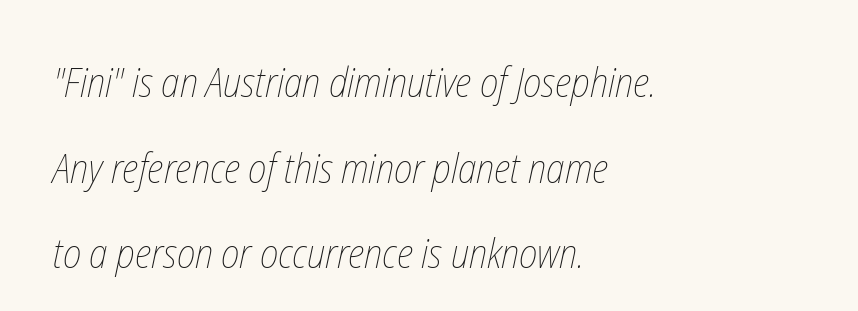
{"bold": "no", "weight": "thin", "width": "condensed", "stroke_contrast": "low", "x_height": "medium", "monospaced": "no", "underline": "no", "align": "left", "line_spacing": "loose", "line_spacing_ratio": 2.09, "letter_spacing": "normal", "letter_spacing_em": 0.0, "glyph_px": 41}
